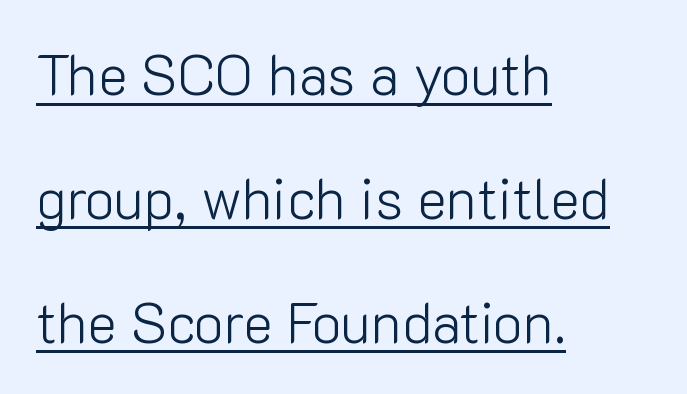
On a weight scale, this lands at 450 or below. Do the characters align in a grid? No, the font is proportional. The letters stand upright; this is a roman face. Looks like someone drew a line under every word here. These lines stand farther apart than default settings would place them.
